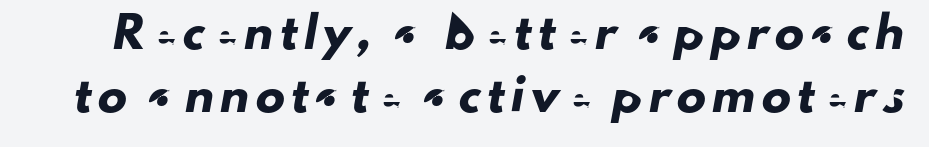
The rendering shows plain stroke endings on the letterforms — a sans-serif design. You could not count columns in this text — the font is proportionally spaced. How would I describe the line gaps? Wide and relaxed. Just letters on the line, the space beneath them empty.
